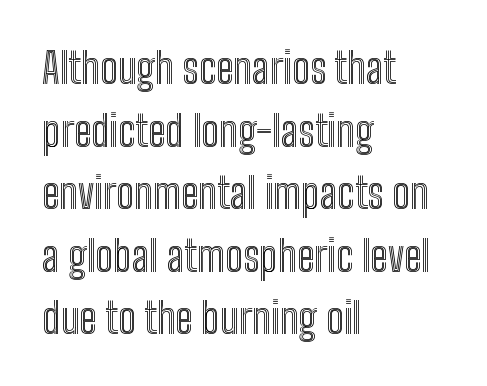
Q: Is the text italic (slanted)? A: No, it is upright.
Q: Is the text underlined? A: No.
Q: How is the paragraph aligned? A: Left-aligned.
Q: Is the spacing between letters normal or unusually wide? A: Normal.
Q: Is the spacing between lines tight, normal or loose? A: Normal.
Q: Width (condensed, normal, or wide)? A: Condensed.
Q: x-height? A: Medium.
Q: Monospaced? A: No.
